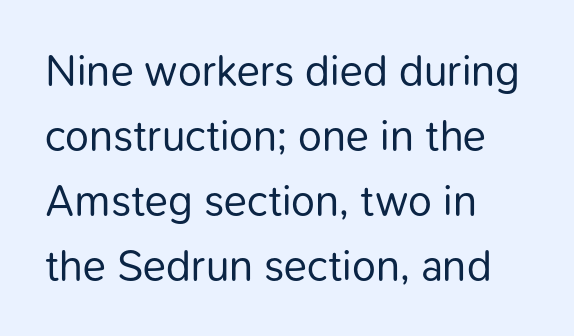
The image shows 43 px regular-weight sans-serif type, upright; set left-aligned, normal line spacing (1.51x), normal letter spacing, not underlined; low stroke contrast and a medium x-height.
